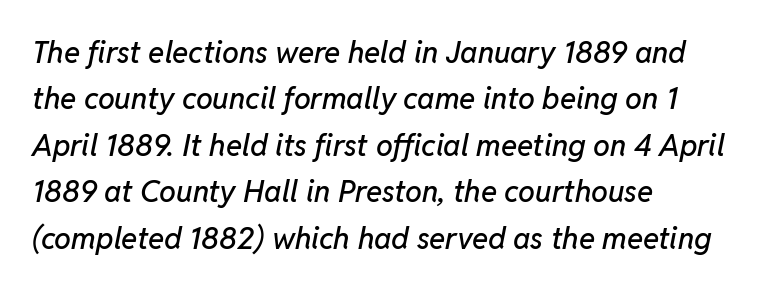
The image shows 30 px text type, italic (leaning right); set left-aligned, normal line spacing (1.55x), normal letter spacing, not underlined; low stroke contrast and a medium x-height.
